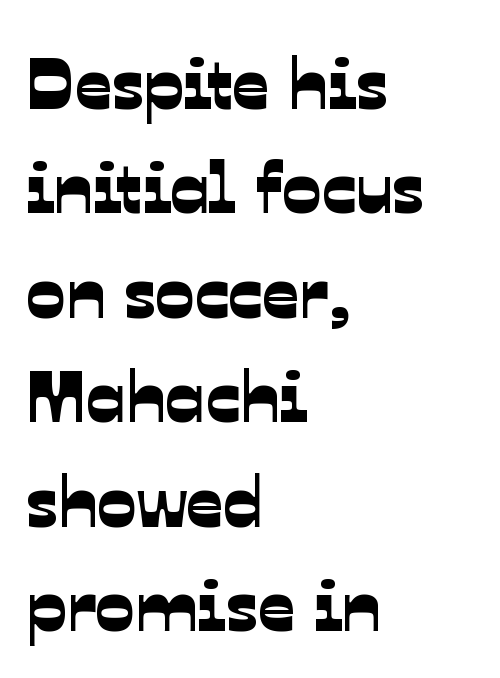
The image shows 73 px sans-serif type; set left-aligned, normal line spacing (1.43x), normal letter spacing, not underlined; low stroke contrast and a medium x-height.
